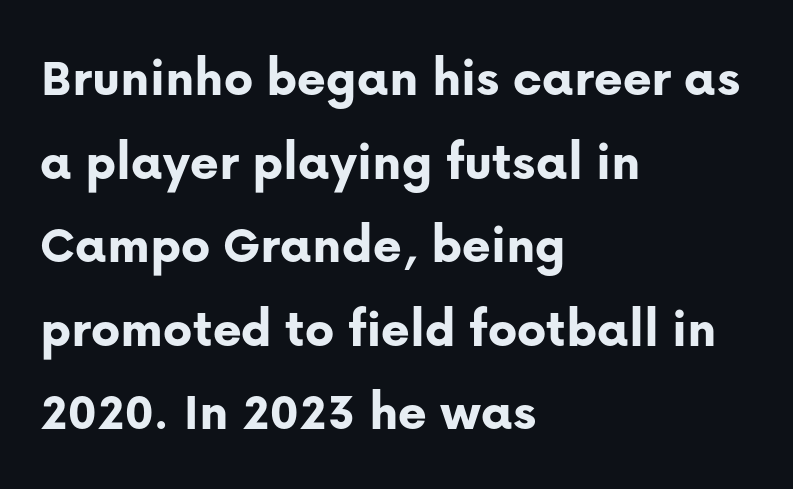
Q: Is the text bold? A: Yes.
Q: Is the text italic (slanted)? A: No, it is upright.
Q: Is the typeface a serif or a sans-serif typeface? A: Sans-serif.
Q: Is the text underlined? A: No.
Q: How is the paragraph aligned? A: Left-aligned.
Q: Is the spacing between letters normal or unusually wide? A: Normal.
Q: Is the spacing between lines tight, normal or loose? A: Normal.
Q: Width (condensed, normal, or wide)? A: Normal.
Q: Stroke contrast? A: Low.
Q: x-height? A: Medium.
Q: Monospaced? A: No.
